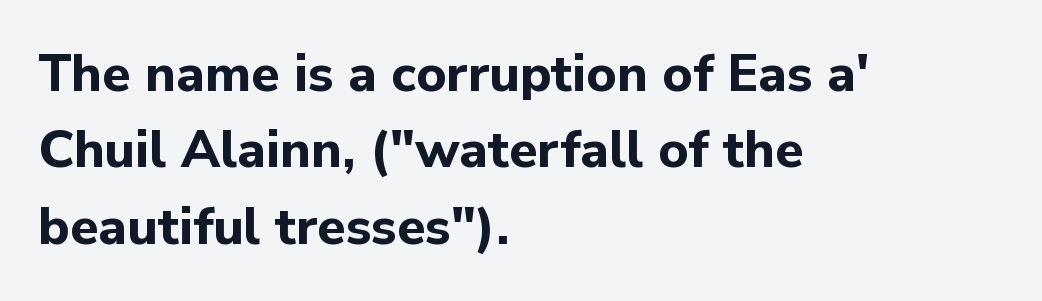
The image shows 52 px bold sans-serif type, upright; set left-aligned, normal line spacing (1.47x), normal letter spacing, not underlined; low stroke contrast and a medium x-height.
